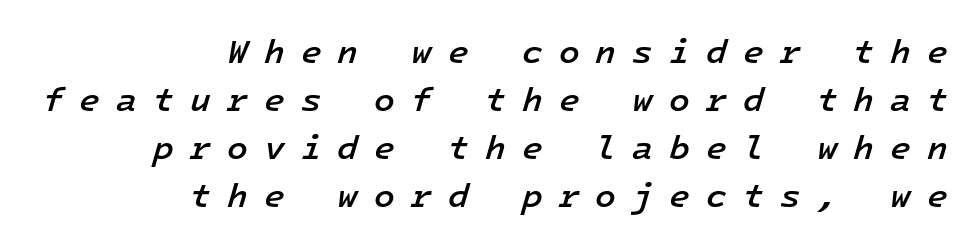
The image shows 34 px semibold type, italic (leaning right), monospaced; set right-aligned, normal line spacing (1.41x), unusually wide letter spacing (+0.47 em), not underlined; low stroke contrast and a medium x-height.
